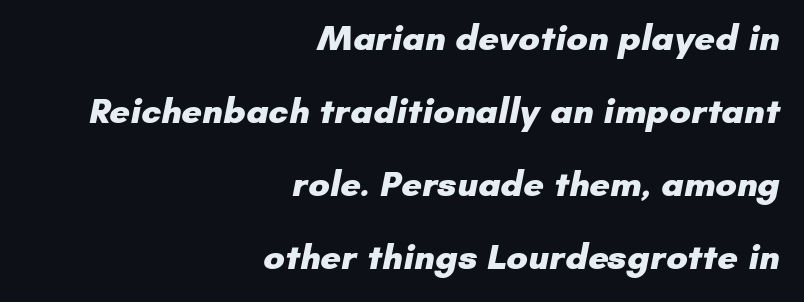
Q: Is the text bold? A: Yes.
Q: Is the typeface a serif or a sans-serif typeface? A: Sans-serif.
Q: Is the text underlined? A: No.
Q: How is the paragraph aligned? A: Right-aligned.
Q: Is the spacing between letters normal or unusually wide? A: Normal.
Q: Is the spacing between lines tight, normal or loose? A: Loose.
Q: Width (condensed, normal, or wide)? A: Normal.
Q: Stroke contrast? A: Low.
Q: x-height? A: Small.
Q: Monospaced? A: No.
